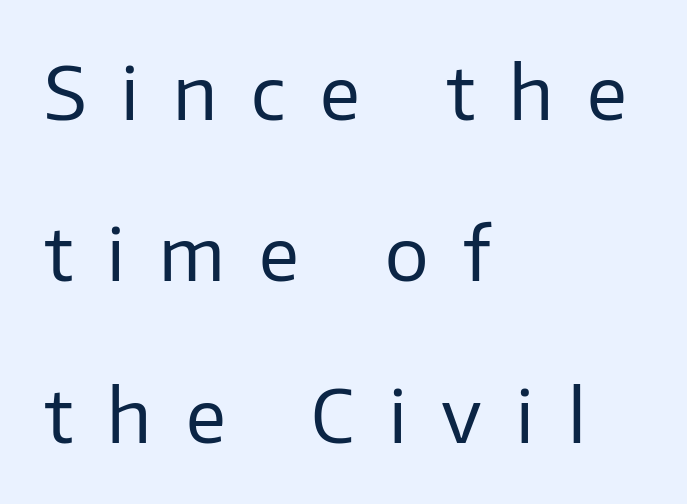
{"serif": "no", "italic": "no", "bold": "no", "weight": "regular", "width": "normal", "stroke_contrast": "low", "x_height": "medium", "monospaced": "no", "underline": "no", "align": "left", "line_spacing": "loose", "line_spacing_ratio": 2.21, "letter_spacing": "wide", "letter_spacing_em": 0.47, "glyph_px": 73}
